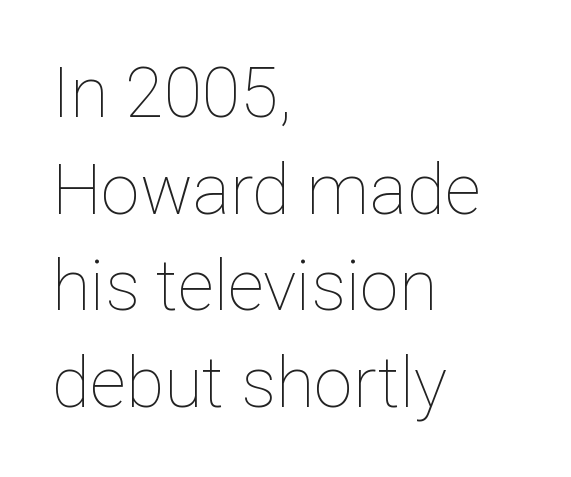
{"italic": "no", "bold": "no", "weight": "thin", "width": "normal", "stroke_contrast": "low", "x_height": "medium", "monospaced": "no", "underline": "no", "align": "left", "line_spacing": "normal", "line_spacing_ratio": 1.38, "letter_spacing": "normal", "letter_spacing_em": 0.0, "glyph_px": 70}
